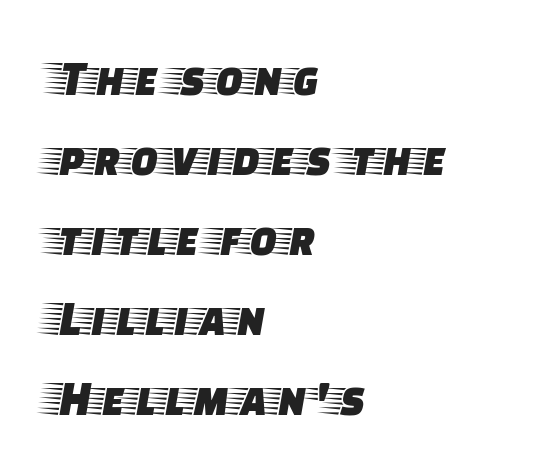
Think of a printed novel: that variable character pitch is what you see here. The space directly below the letters is spotless. The rag falls on the right side of this text block. The type family on display is of the serif kind.
